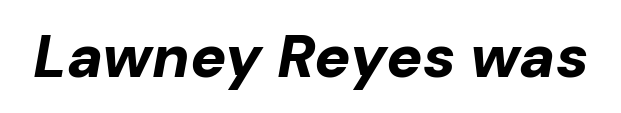
{"italic": "yes", "lean": "right", "slant_degrees": 10, "bold": "yes", "weight": "bold", "width": "normal", "stroke_contrast": "low", "x_height": "medium", "monospaced": "no", "underline": "no", "letter_spacing": "normal", "letter_spacing_em": 0.0, "glyph_px": 60}
